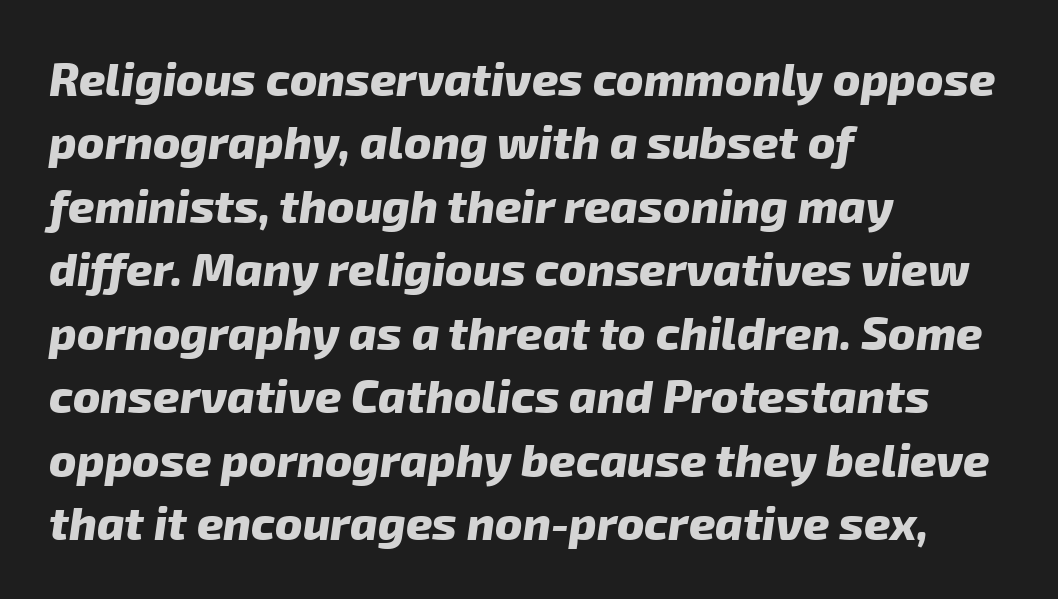
The image shows 46 px heavy sans-serif type; set left-aligned, normal line spacing (1.38x), normal letter spacing, not underlined; low stroke contrast and a medium x-height.
